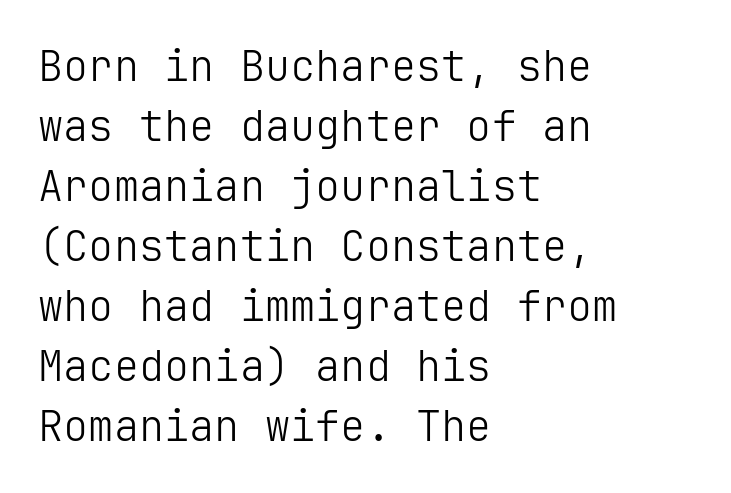
The image shows 42 px light sans-serif type, upright; set left-aligned, normal line spacing (1.43x), normal letter spacing, not underlined; low stroke contrast and a medium x-height.
